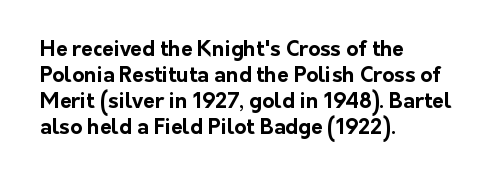
The image shows 21 px bold type, upright; set left-aligned, line spacing 1.24x, normal letter spacing, not underlined.
